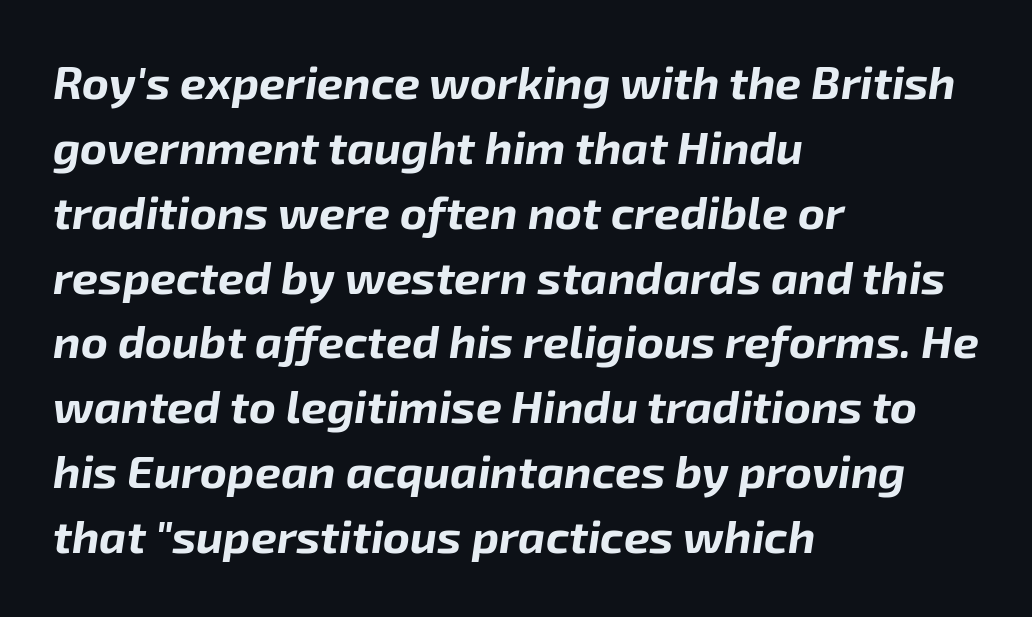
Honestly, the letter spacing is just normal — you wouldn't notice it. These lines carry a lot of weight — the face is fully bold. Each new line begins a customary step beneath the previous one. Tall strokes in this sample are angled rather than plumb.
